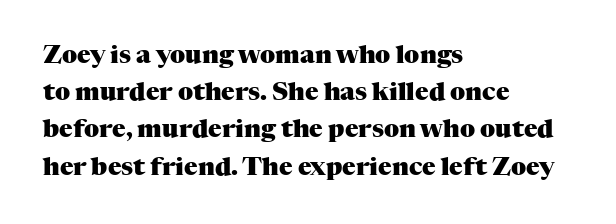
{"italic": "no", "bold": "yes", "underline": "no", "align": "left", "line_spacing": "normal", "line_spacing_ratio": 1.49, "letter_spacing": "normal", "letter_spacing_em": 0.0, "glyph_px": 25}
